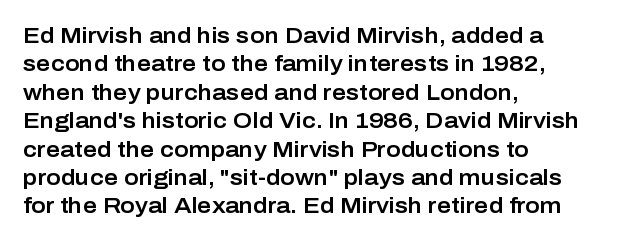
Does extra space separate the letters? No, they use regular spacing. Rows of type keep a routine distance in the vertical direction. Descender tails drop into unmarked territory. No italicization has been applied; the sample stays upright.
